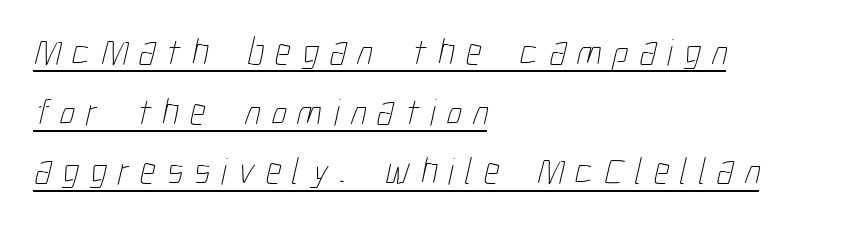
{"bold": "no", "weight": "thin", "width": "condensed", "stroke_contrast": "low", "x_height": "medium", "monospaced": "no", "underline": "yes", "align": "left", "line_spacing": "normal", "line_spacing_ratio": 1.57, "letter_spacing": "wide", "letter_spacing_em": 0.29, "glyph_px": 38}
